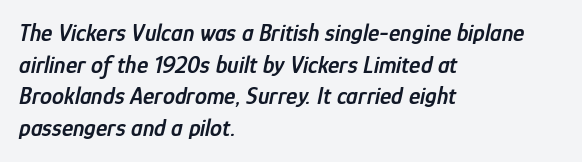
The image shows 24 px text type, italic (leaning right); set left-aligned, normal line spacing (1.32x), normal letter spacing, not underlined.
